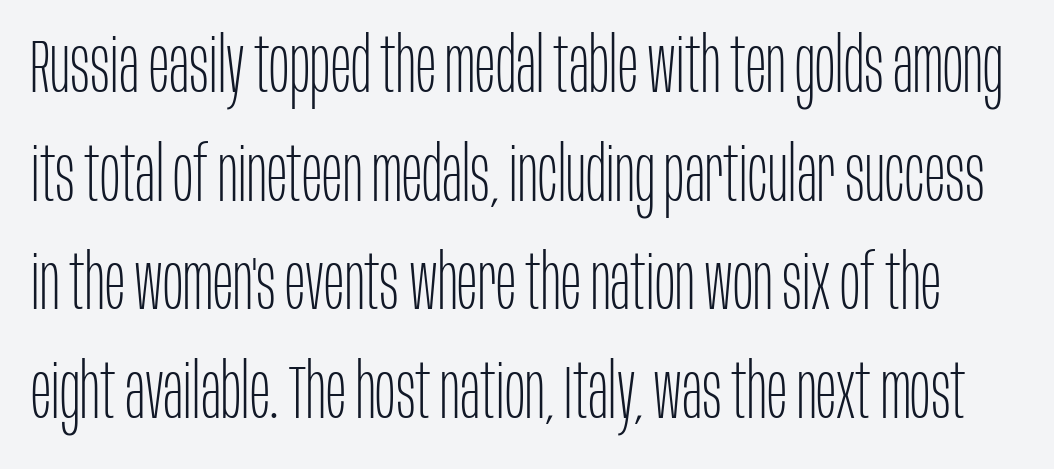
The typeface has the unassuming heft of standard copy or less. The letters sit at their default tracking, neither squeezed nor spread. If you drew a line through each stem, it would be perfectly vertical. Unmarked baselines from the first word to the last. Is there much room between lines? A standard amount, neither cramped nor airy. Varying glyph widths throughout — classic text-font behaviour.
